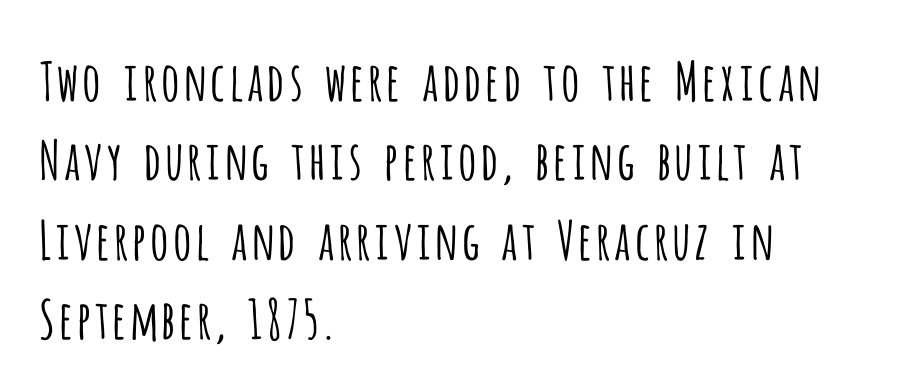
Spacing verdict: proportional, widths tailored to each character. The gaps between neighbouring characters are ordinary and unremarkable. The rag falls on the right side of this text block. A light-to-regular cut is what we see here. Type style note: lacks serifs. Any mark beneath the type? The region is blank.
